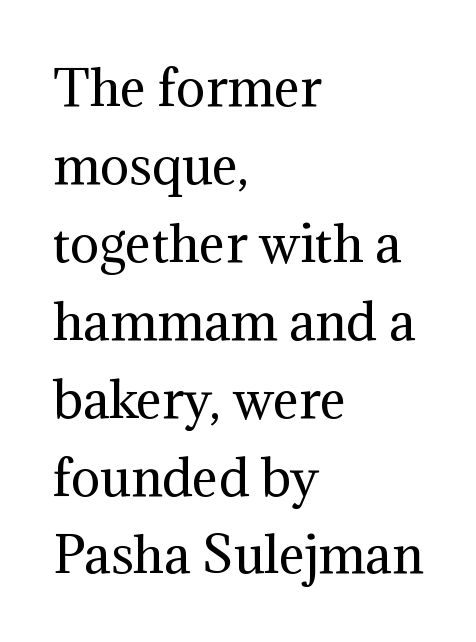
{"serif": "yes", "italic": "no", "bold": "no", "weight": "regular", "width": "normal", "stroke_contrast": "medium", "x_height": "medium", "monospaced": "no", "underline": "no", "align": "left", "line_spacing": "normal", "line_spacing_ratio": 1.59, "letter_spacing": "normal", "letter_spacing_em": 0.0, "glyph_px": 49}
